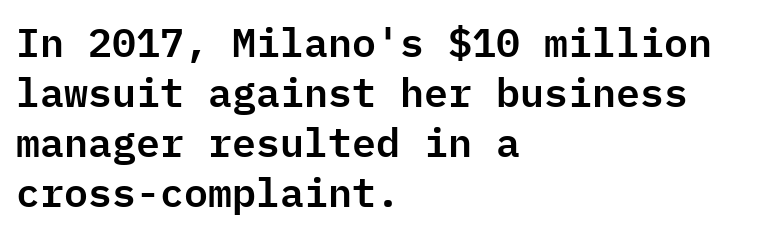
{"serif": "no", "italic": "no", "width": "normal", "stroke_contrast": "low", "x_height": "medium", "monospaced": "yes", "underline": "no", "align": "left", "line_spacing": "normal", "line_spacing_ratio": 1.25, "letter_spacing": "normal", "letter_spacing_em": 0.0, "glyph_px": 40}
